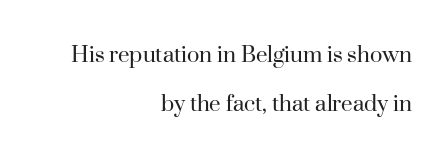
The type is set solid horizontally, with unmodified tracking. Notice how the passage keeps a crisp vertical edge on the right only. The specimen reads as upright at a glance. The passage shown is not underscored anywhere. The strokes carry an ordinary text weight at most.
